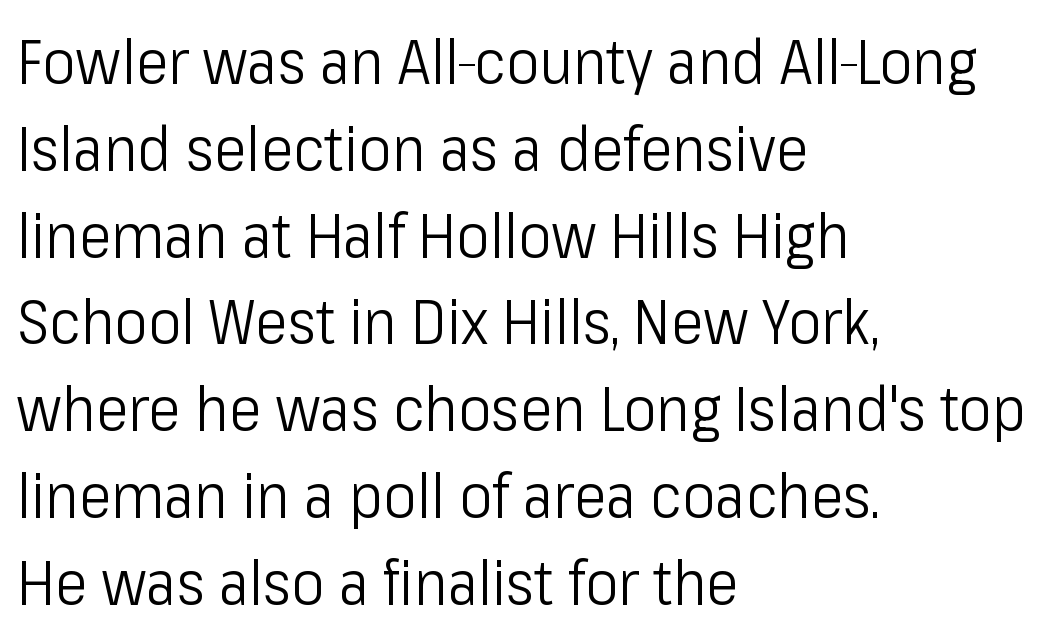
Descender tails drop into unmarked territory. Is the letter spacing exaggerated? No — it looks like the ordinary default. This rendering employs a face without finishing strokes, i.e., a sans-serif. Does the leading feel generous? No, just average.
